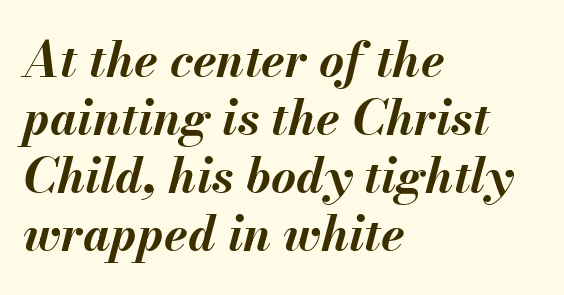
The image shows 48 px bold type, italic (leaning right); set left-aligned, line spacing 1.21x, normal letter spacing, not underlined; medium stroke contrast and a small x-height.
